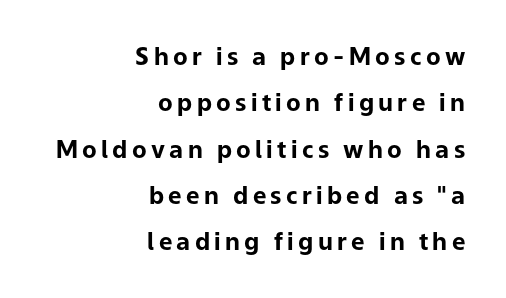
{"italic": "no", "bold": "yes", "underline": "no", "align": "right", "line_spacing": "loose", "line_spacing_ratio": 1.93, "glyph_px": 24}
